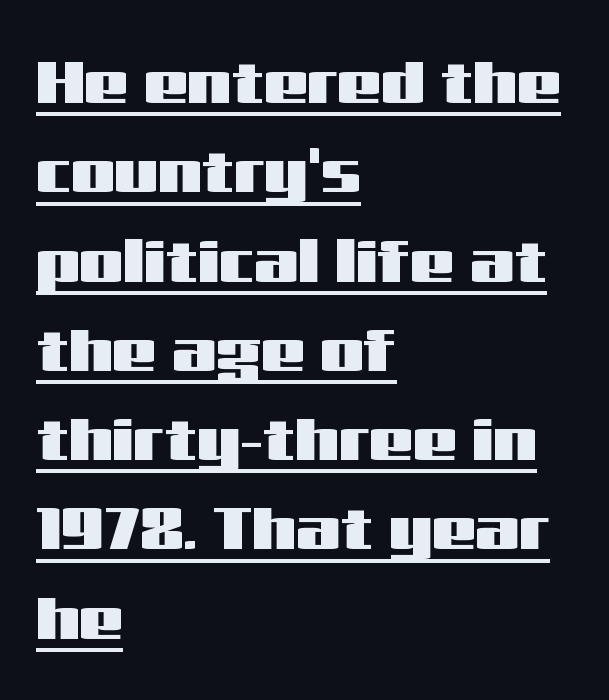
Q: Is the text italic (slanted)? A: No, it is upright.
Q: Is the typeface a serif or a sans-serif typeface? A: Sans-serif.
Q: Is the text underlined? A: Yes.
Q: How is the paragraph aligned? A: Left-aligned.
Q: Is the spacing between letters normal or unusually wide? A: Normal.
Q: Is the spacing between lines tight, normal or loose? A: Normal.
Q: Width (condensed, normal, or wide)? A: Wide.
Q: Stroke contrast? A: Medium.
Q: x-height? A: Medium.
Q: Monospaced? A: No.
